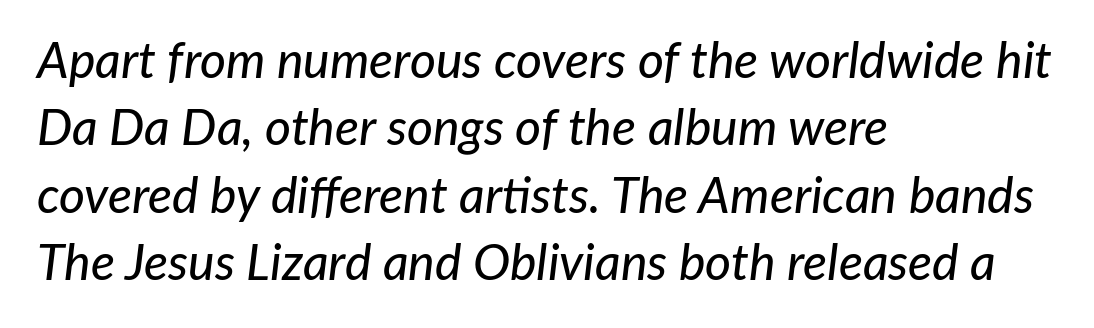
{"italic": "yes", "lean": "right", "slant_degrees": 7, "width": "normal", "stroke_contrast": "low", "x_height": "medium", "monospaced": "no", "underline": "no", "align": "left", "line_spacing": "normal", "line_spacing_ratio": 1.35, "letter_spacing": "normal", "letter_spacing_em": 0.0, "glyph_px": 50}
